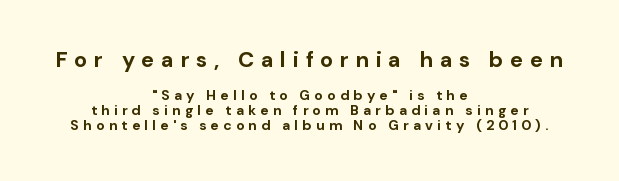
The image shows 22 px bold type, upright; set centered, tight line spacing (1.07x), unusually wide letter spacing (+0.3 em), not underlined; the first (top) block is 1.57x larger.
